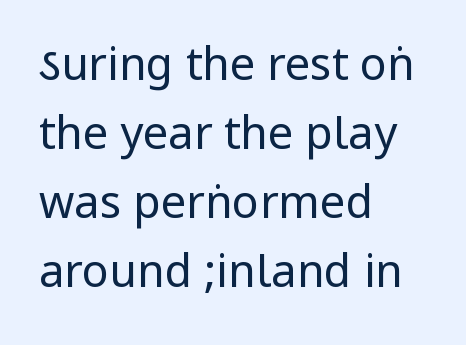
{"serif": "no", "italic": "no", "bold": "no", "weight": "regular", "width": "condensed", "stroke_contrast": "low", "underline": "no", "align": "left", "line_spacing": "normal", "line_spacing_ratio": 1.53, "letter_spacing": "normal", "letter_spacing_em": 0.0, "glyph_px": 45}
